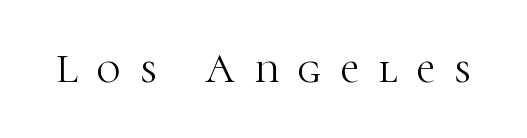
Q: Is the text bold? A: No.
Q: Is the text italic (slanted)? A: No, it is upright.
Q: Is the typeface a serif or a sans-serif typeface? A: Serif.
Q: Is the text underlined? A: No.
Q: Is the spacing between letters normal or unusually wide? A: Unusually wide.
Q: Width (condensed, normal, or wide)? A: Normal.
Q: Stroke contrast? A: High.
Q: x-height? A: Medium.
Q: Monospaced? A: No.
